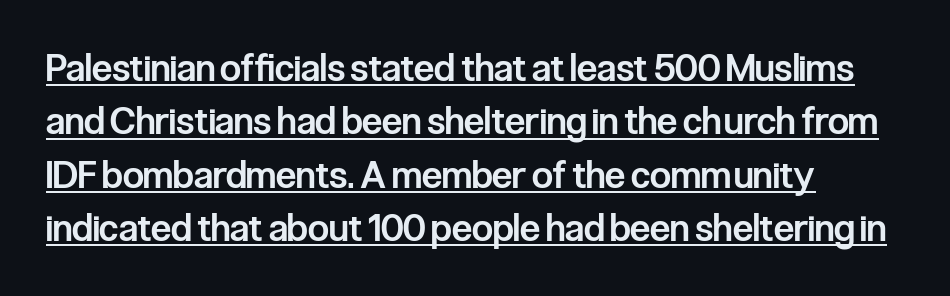
{"serif": "no", "italic": "no", "bold": "semi", "weight": "semibold", "width": "condensed", "stroke_contrast": "low", "x_height": "medium", "monospaced": "no", "underline": "yes", "align": "left", "line_spacing": "normal", "line_spacing_ratio": 1.44, "letter_spacing": "normal", "letter_spacing_em": 0.0, "glyph_px": 37}
